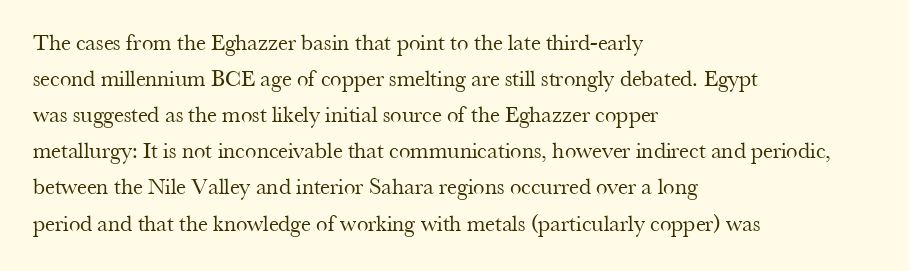
Q: Is the text bold? A: No.
Q: Is the text italic (slanted)? A: No, it is upright.
Q: Is the text underlined? A: No.
Q: How is the paragraph aligned? A: Left-aligned.
Q: Is the spacing between letters normal or unusually wide? A: Normal.
Q: Is the spacing between lines tight, normal or loose? A: Normal.
